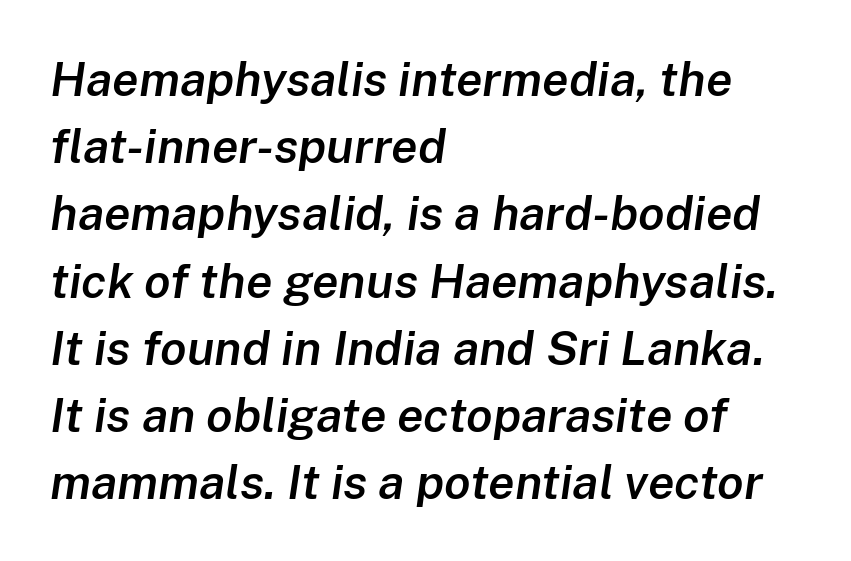
{"italic": "yes", "lean": "right", "slant_degrees": 8, "bold": "semi", "weight": "semibold", "width": "normal", "stroke_contrast": "low", "x_height": "medium", "monospaced": "no", "underline": "no", "align": "left", "line_spacing": "normal", "line_spacing_ratio": 1.4, "letter_spacing": "normal", "letter_spacing_em": 0.0, "glyph_px": 48}
